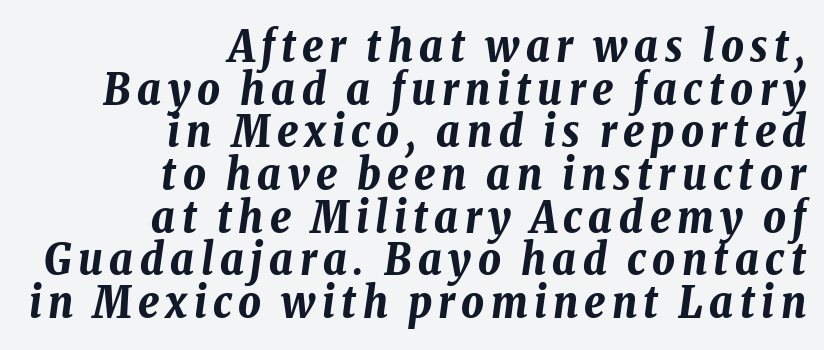
Q: Is the text bold? A: Yes.
Q: Is the text italic (slanted)? A: Yes, it leans right by about 8 degrees.
Q: Is the text underlined? A: No.
Q: How is the paragraph aligned? A: Right-aligned.
Q: Is the spacing between lines tight, normal or loose? A: Tight.
Q: Width (condensed, normal, or wide)? A: Condensed.
Q: Stroke contrast? A: Low.
Q: x-height? A: Medium.
Q: Monospaced? A: No.
